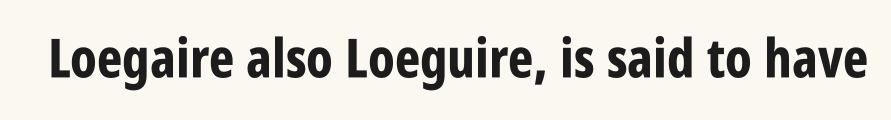
This is the regular roman posture of the typeface. The face used here is proportionally spaced, like ordinary book or web type. The baseline area is clear. Look at the bottom of the vertical strokes: they stop flat, with no serifs. Strong, thick strokes mark this as bold type. There is no visible air inserted between adjacent glyphs.
